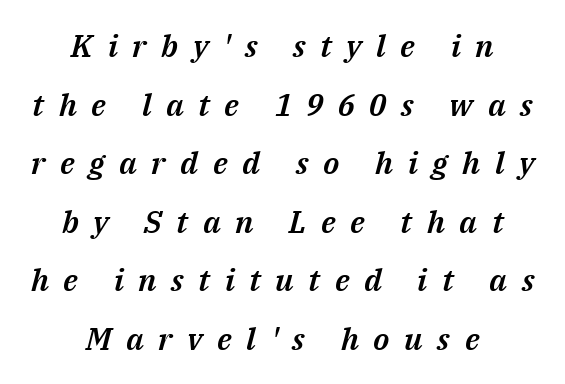
Q: Is the text italic (slanted)? A: Yes, it leans right by about 14 degrees.
Q: Is the text underlined? A: No.
Q: How is the paragraph aligned? A: Centered.
Q: Is the spacing between letters normal or unusually wide? A: Unusually wide.
Q: Width (condensed, normal, or wide)? A: Normal.
Q: Stroke contrast? A: Medium.
Q: x-height? A: Medium.
Q: Monospaced? A: No.
